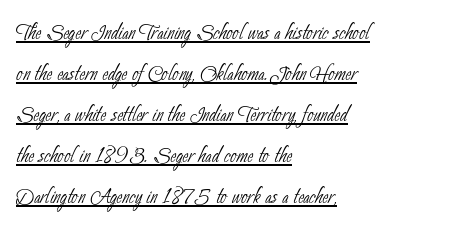
{"serif": "no", "bold": "no", "weight": "thin", "width": "condensed", "stroke_contrast": "low", "x_height": "small", "monospaced": "no", "underline": "yes", "align": "left", "line_spacing": "normal", "line_spacing_ratio": 1.46, "letter_spacing": "normal", "letter_spacing_em": 0.0, "glyph_px": 28}
